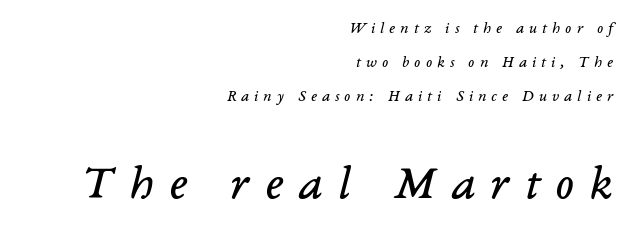
Q: Is the text bold? A: No.
Q: Is the text italic (slanted)? A: Yes, it leans right by about 14 degrees.
Q: Is the typeface a serif or a sans-serif typeface? A: Serif.
Q: Is the text underlined? A: No.
Q: How is the paragraph aligned? A: Right-aligned.
Q: Is the spacing between letters normal or unusually wide? A: Unusually wide.
Q: Is the spacing between lines tight, normal or loose? A: Loose.
Q: Which block of text is set in a larger size, the first (top) or the second (bottom)? A: The second (bottom) one.
Q: Width (condensed, normal, or wide)? A: Normal.
Q: Stroke contrast? A: Low.
Q: x-height? A: Medium.
Q: Monospaced? A: No.
